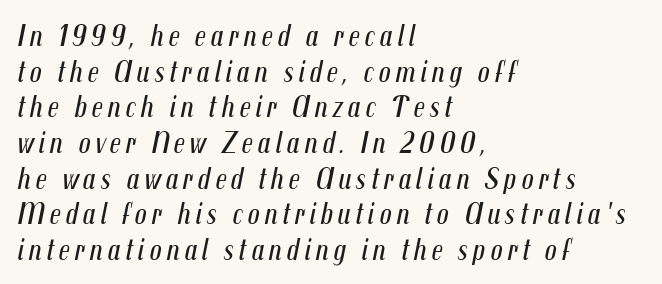
{"italic": "yes", "lean": "right", "slant_degrees": 12, "bold": "no", "weight": "regular", "width": "condensed", "stroke_contrast": "medium", "x_height": "medium", "monospaced": "no", "underline": "no", "align": "left", "line_spacing_ratio": 1.19, "glyph_px": 30}
